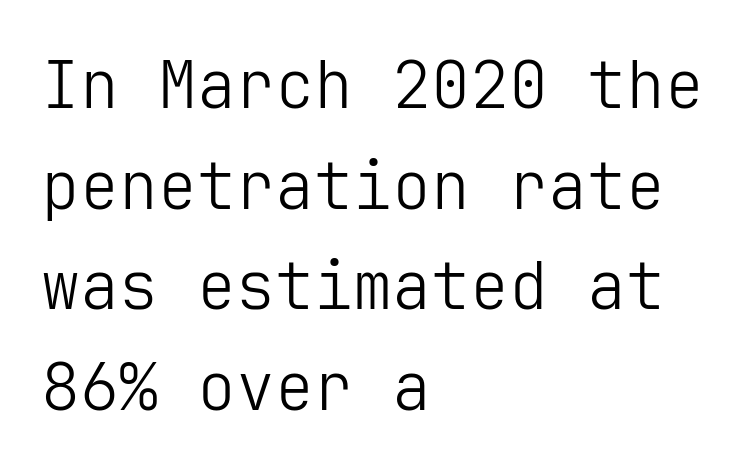
Q: Is the text bold? A: No.
Q: Is the text italic (slanted)? A: No, it is upright.
Q: Is the typeface a serif or a sans-serif typeface? A: Sans-serif.
Q: Is the text underlined? A: No.
Q: How is the paragraph aligned? A: Left-aligned.
Q: Is the spacing between letters normal or unusually wide? A: Normal.
Q: Is the spacing between lines tight, normal or loose? A: Normal.
Q: Width (condensed, normal, or wide)? A: Normal.
Q: Stroke contrast? A: Low.
Q: x-height? A: Medium.
